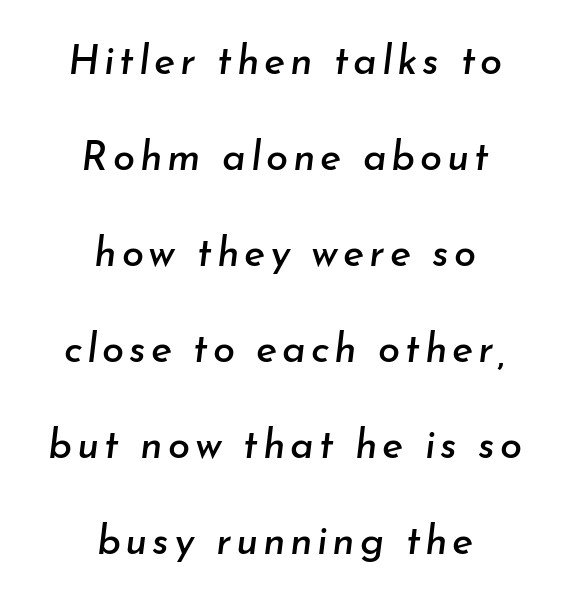
The image shows 40 px text type, italic (leaning right); set centered, loose line spacing (2.4x), not underlined; low stroke contrast and a small x-height.
